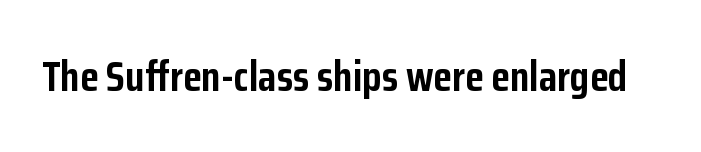
{"serif": "no", "italic": "no", "bold": "yes", "weight": "semibold", "width": "condensed", "stroke_contrast": "low", "x_height": "medium", "monospaced": "no", "underline": "no", "letter_spacing": "normal", "letter_spacing_em": 0.0, "glyph_px": 43}
